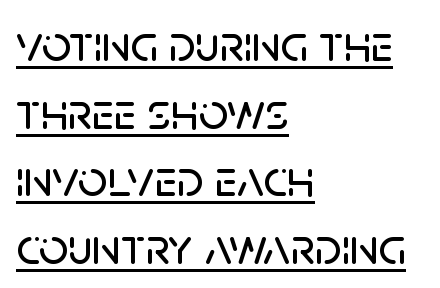
Is this a sans? Yes — the strokes have no serifs. Do the letters lean? They stand straight. The passage is arranged the way most books set body copy — flush left. Think of a printed novel: that variable character pitch is what you see here. Honestly, the underline is the first thing you notice here.
